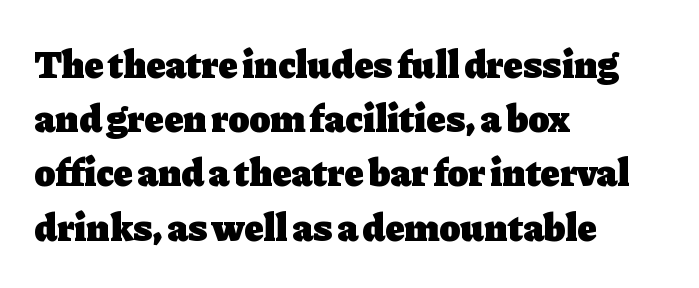
Q: Is the text bold? A: Yes.
Q: Is the text italic (slanted)? A: No, it is upright.
Q: Is the typeface a serif or a sans-serif typeface? A: Serif.
Q: Is the text underlined? A: No.
Q: How is the paragraph aligned? A: Left-aligned.
Q: Is the spacing between letters normal or unusually wide? A: Normal.
Q: Is the spacing between lines tight, normal or loose? A: Normal.
Q: Width (condensed, normal, or wide)? A: Normal.
Q: Stroke contrast? A: Low.
Q: x-height? A: Medium.
Q: Monospaced? A: No.
